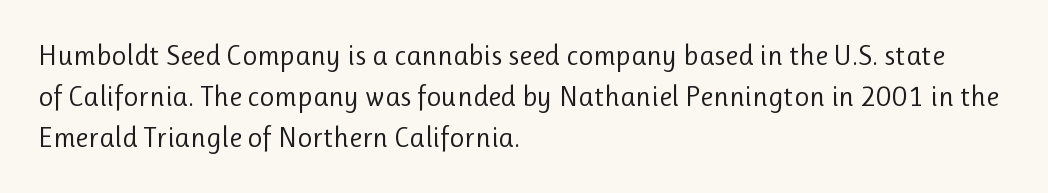
Here the glyphs are tracked normally, forming tight word shapes. The weight tops out at a normal text grade. The letters advance in unequal steps, a hallmark of proportional type. The space between consecutive lines is moderate.
